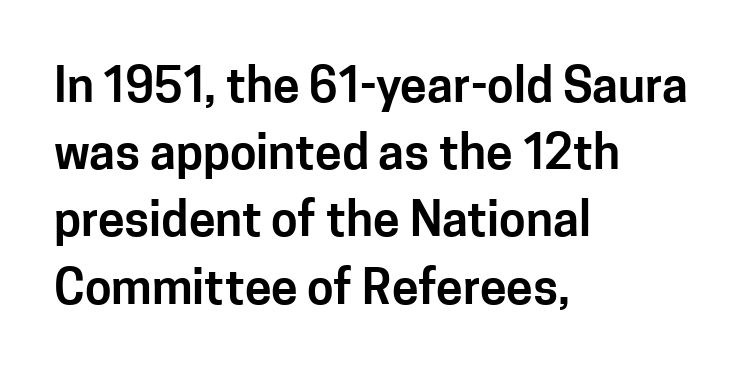
Q: Is the text italic (slanted)? A: No, it is upright.
Q: Is the typeface a serif or a sans-serif typeface? A: Sans-serif.
Q: Is the text underlined? A: No.
Q: How is the paragraph aligned? A: Left-aligned.
Q: Is the spacing between letters normal or unusually wide? A: Normal.
Q: Is the spacing between lines tight, normal or loose? A: Normal.
Q: Width (condensed, normal, or wide)? A: Normal.
Q: Stroke contrast? A: Low.
Q: x-height? A: Medium.
Q: Monospaced? A: No.
